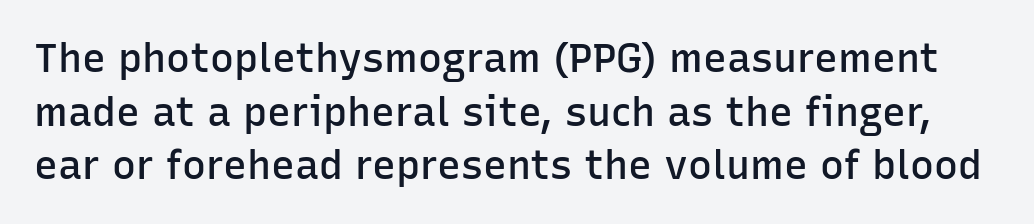
Q: Is the text bold? A: Semi-bold.
Q: Is the text italic (slanted)? A: No, it is upright.
Q: Is the typeface a serif or a sans-serif typeface? A: Sans-serif.
Q: Is the text underlined? A: No.
Q: Is the spacing between letters normal or unusually wide? A: Normal.
Q: Is the spacing between lines tight, normal or loose? A: Normal.
Q: Width (condensed, normal, or wide)? A: Normal.
Q: Stroke contrast? A: Low.
Q: x-height? A: Medium.
Q: Monospaced? A: No.
